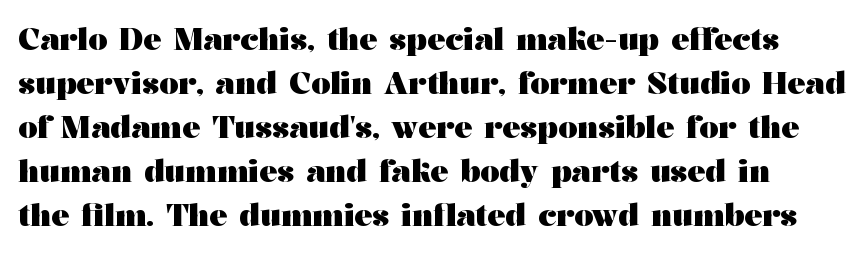
The image shows 30 px heavy, wide serif type, upright; set normal line spacing (1.47x), normal letter spacing, not underlined; medium stroke contrast and a medium x-height.
